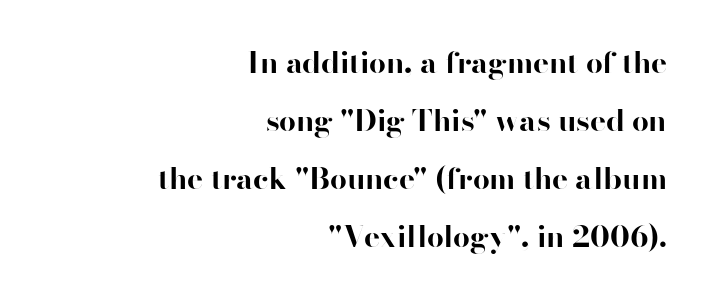
Q: Is the text bold? A: Yes.
Q: Is the text italic (slanted)? A: No, it is upright.
Q: Is the typeface a serif or a sans-serif typeface? A: Sans-serif.
Q: Is the text underlined? A: No.
Q: How is the paragraph aligned? A: Right-aligned.
Q: Is the spacing between letters normal or unusually wide? A: Normal.
Q: Is the spacing between lines tight, normal or loose? A: Loose.
Q: Width (condensed, normal, or wide)? A: Normal.
Q: Stroke contrast? A: High.
Q: x-height? A: Small.
Q: Monospaced? A: No.
